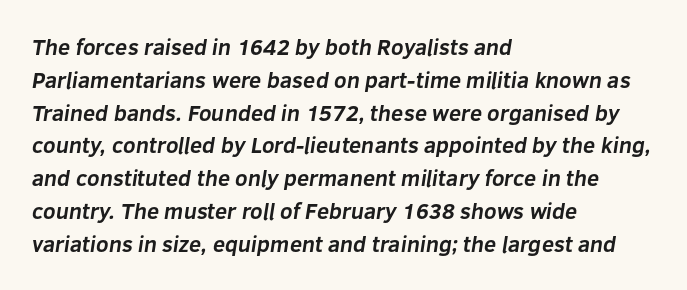
{"bold": "yes", "underline": "no", "align": "left", "line_spacing": "normal", "line_spacing_ratio": 1.49, "letter_spacing": "normal", "letter_spacing_em": 0.0, "glyph_px": 22}
